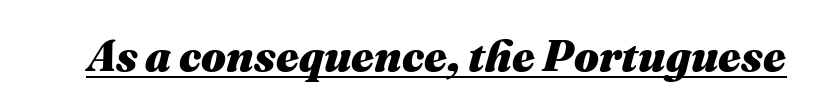
Emphasis is given by a line drawn under the lettering. Each letter keeps its own natural width here, so spacing adapts to shape. Quick note: italic. The face used here has the dense, thick strokes of a bold. Tracking value appears to be zero — textbook default spacing.
